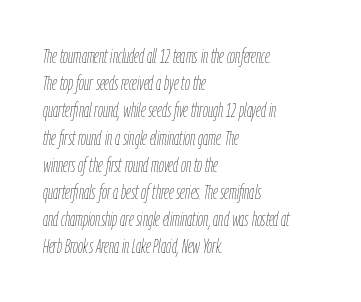
Q: Is the text bold? A: No.
Q: Is the text italic (slanted)? A: Yes, it leans right by about 9 degrees.
Q: Is the text underlined? A: No.
Q: How is the paragraph aligned? A: Left-aligned.
Q: Is the spacing between letters normal or unusually wide? A: Normal.
Q: Is the spacing between lines tight, normal or loose? A: Normal.
